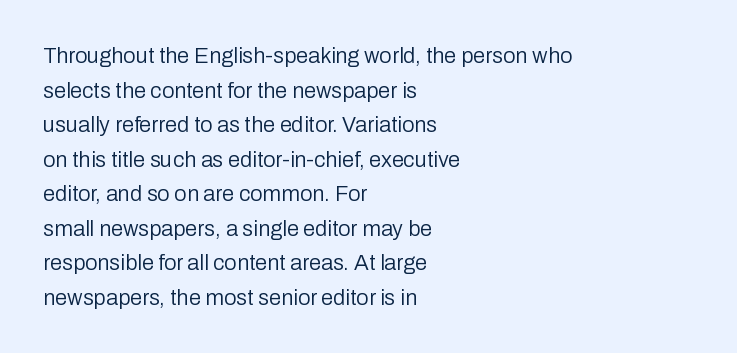
The image shows 22 px text type, upright; set left-aligned, normal line spacing (1.57x), normal letter spacing, not underlined.
